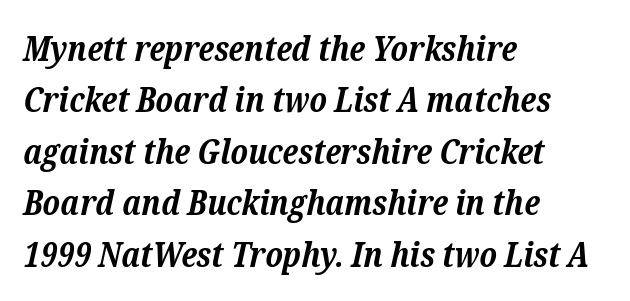
The image shows 35 px bold serif type, italic (leaning right); set left-aligned, normal line spacing (1.47x), normal letter spacing, not underlined; low stroke contrast and a medium x-height.
